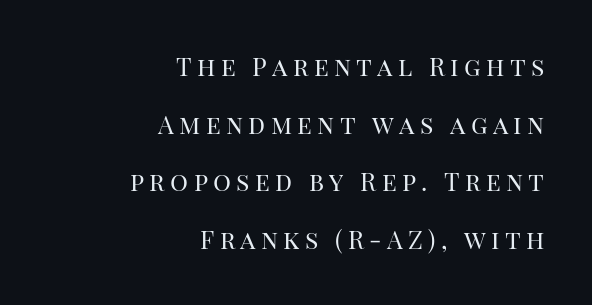
{"italic": "no", "bold": "no", "underline": "no", "align": "right", "line_spacing": "loose", "line_spacing_ratio": 2.31, "letter_spacing": "wide", "letter_spacing_em": 0.21, "glyph_px": 25}
